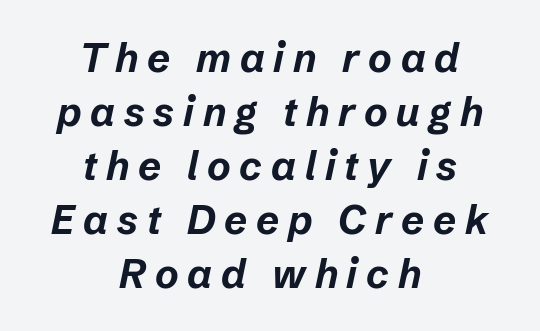
Q: Is the text bold? A: Yes.
Q: Is the text italic (slanted)? A: Yes, it leans right by about 12 degrees.
Q: Is the text underlined? A: No.
Q: How is the paragraph aligned? A: Centered.
Q: Is the spacing between letters normal or unusually wide? A: Unusually wide.
Q: Is the spacing between lines tight, normal or loose? A: Normal.
Q: Width (condensed, normal, or wide)? A: Normal.
Q: Stroke contrast? A: Low.
Q: x-height? A: Medium.
Q: Monospaced? A: No.
